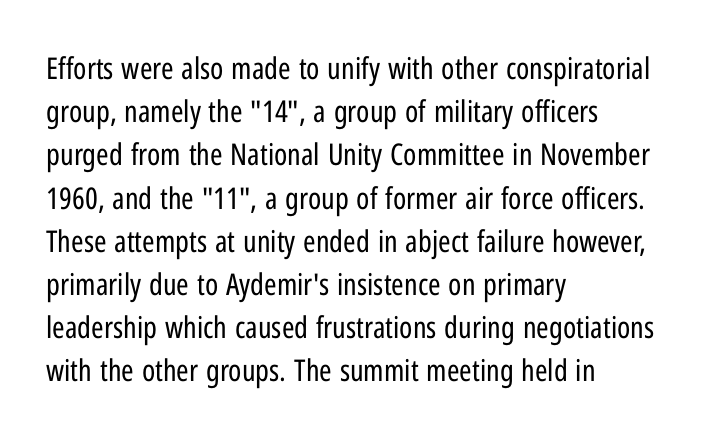
The image shows 30 px regular-weight, condensed sans-serif type, upright; set left-aligned, normal line spacing (1.44x), normal letter spacing, not underlined; low stroke contrast and a medium x-height.
